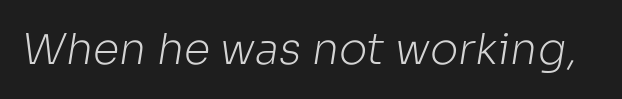
The designer went with a sans here, leaving each stem footless. The specimen omits any rule beneath the text block's lines. The passage shown is not bold in any degree. Proportional: the letters do not fall into vertical columns.
